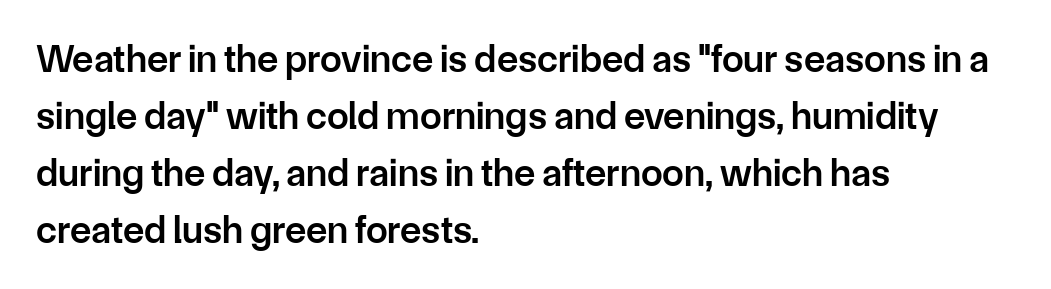
{"serif": "no", "italic": "no", "bold": "semi", "weight": "semibold", "width": "normal", "stroke_contrast": "low", "x_height": "medium", "monospaced": "no", "underline": "no", "align": "left", "line_spacing": "normal", "line_spacing_ratio": 1.46, "letter_spacing": "normal", "letter_spacing_em": 0.0, "glyph_px": 39}
